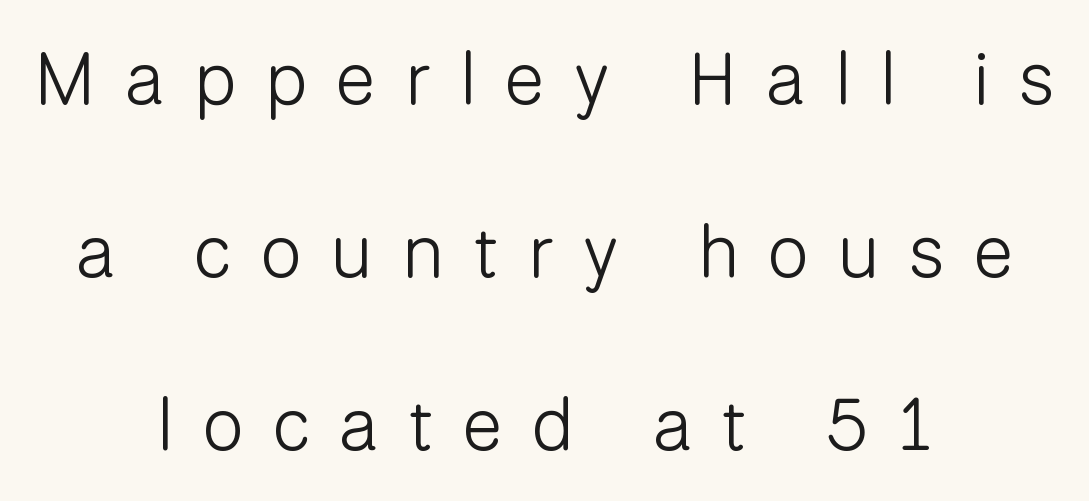
{"serif": "no", "italic": "no", "bold": "no", "weight": "light", "width": "normal", "stroke_contrast": "low", "x_height": "medium", "monospaced": "no", "underline": "no", "align": "center", "line_spacing": "loose", "line_spacing_ratio": 2.34, "letter_spacing": "wide", "letter_spacing_em": 0.4, "glyph_px": 74}
